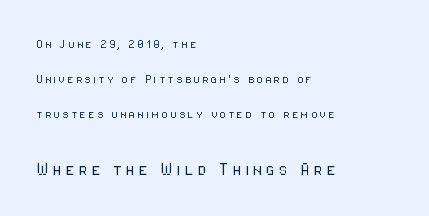
{"italic": "no", "bold": "no", "underline": "no", "align": "left", "line_spacing": "loose", "line_spacing_ratio": 2.49, "larger_block": "second", "size_ratio": 1.5, "glyph_px": 21}
